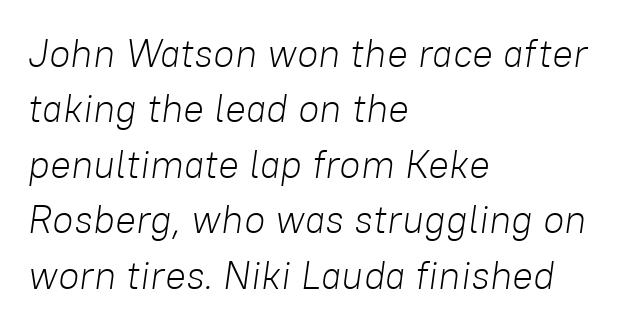
The weight would be labelled regular, book, light, or lighter still. Line beginnings align vertically; line endings do not. You could call the tracking neutral — neither tight nor loose. Note the varied advance widths — an 'i' is clearly narrower than an 'm'. Leading matches the norm, producing a regular column.
